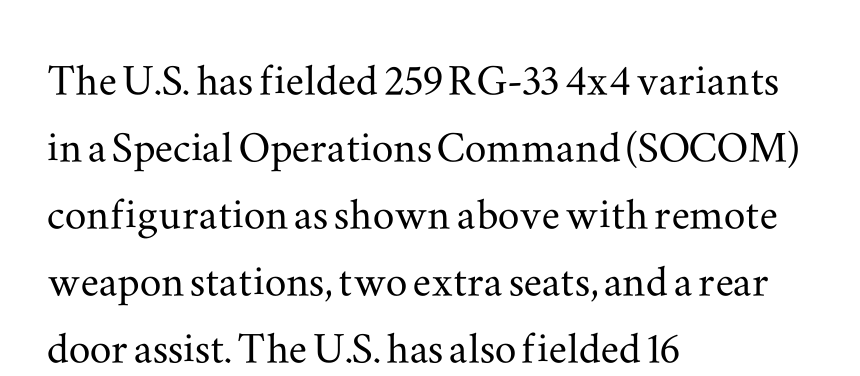
The image shows 54 px wide serif type, upright; set left-aligned, line spacing 1.24x, normal letter spacing, not underlined; medium stroke contrast and a small x-height.
